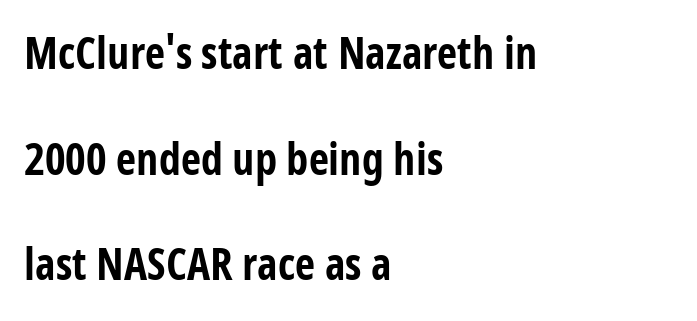
{"serif": "no", "italic": "no", "bold": "yes", "weight": "bold", "width": "condensed", "stroke_contrast": "low", "x_height": "large", "monospaced": "no", "underline": "no", "align": "left", "line_spacing": "loose", "line_spacing_ratio": 2.4, "letter_spacing": "normal", "letter_spacing_em": 0.0, "glyph_px": 44}
